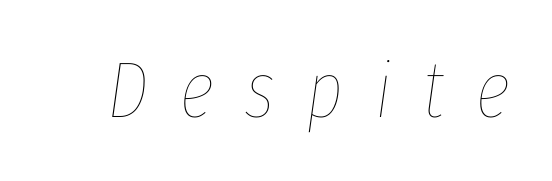
Q: Is the text bold? A: No.
Q: Is the text italic (slanted)? A: Yes, it leans right by about 8 degrees.
Q: Is the text underlined? A: No.
Q: Is the spacing between letters normal or unusually wide? A: Unusually wide.
Q: Width (condensed, normal, or wide)? A: Condensed.
Q: Stroke contrast? A: Low.
Q: x-height? A: Medium.
Q: Monospaced? A: No.
